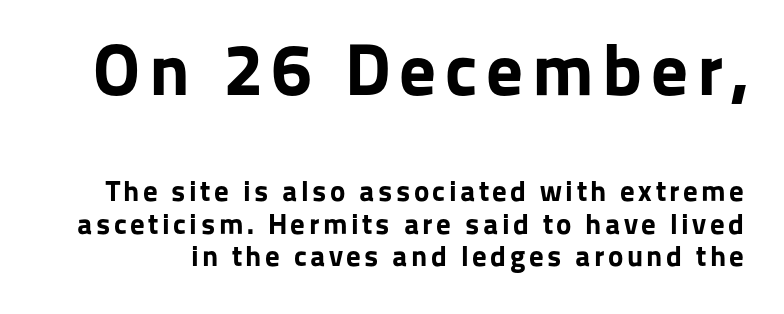
Bare-footed words on every line. A dark, heavy texture on the line: the type is bold. You could not count columns in this text — the font is proportionally spaced. Serifs: no, the terminals of the letterforms are clean. The block of text is dense from top to bottom, with scant space between rows.
